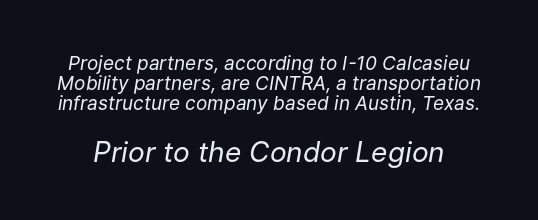
{"italic": "yes", "lean": "right", "slant_degrees": 9, "bold": "no", "weight": "regular", "width": "normal", "stroke_contrast": "low", "x_height": "medium", "monospaced": "no", "underline": "no", "line_spacing": "tight", "line_spacing_ratio": 1.06, "letter_spacing": "normal", "letter_spacing_em": 0.0, "larger_block": "second", "size_ratio": 1.47, "glyph_px": 28}
